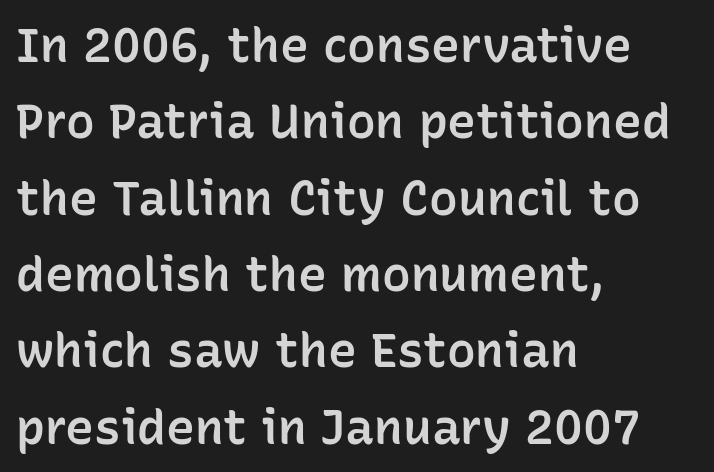
The image shows 48 px semibold sans-serif type, upright; set left-aligned, normal line spacing (1.59x), normal letter spacing, not underlined; low stroke contrast and a medium x-height.
